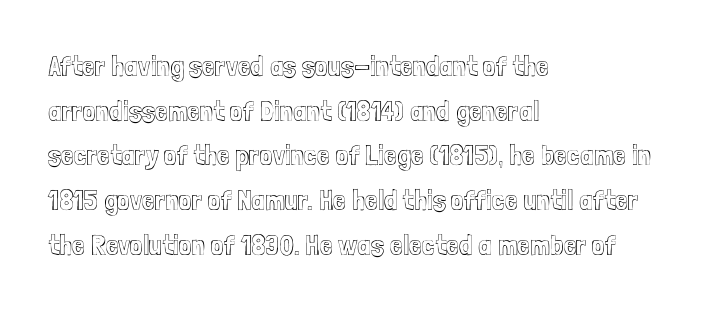
The image shows 29 px condensed type, upright; set left-aligned, normal line spacing (1.54x), normal letter spacing, not underlined; a medium x-height.
